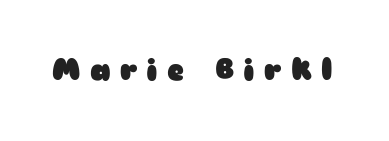
Q: Is the text bold? A: Yes.
Q: Is the text italic (slanted)? A: No, it is upright.
Q: Is the typeface a serif or a sans-serif typeface? A: Sans-serif.
Q: Is the text underlined? A: No.
Q: Is the spacing between letters normal or unusually wide? A: Unusually wide.
Q: Width (condensed, normal, or wide)? A: Wide.
Q: Stroke contrast? A: Low.
Q: x-height? A: Medium.
Q: Monospaced? A: No.
